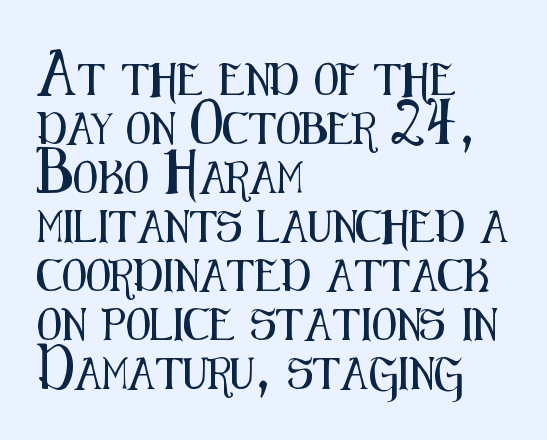
{"italic": "no", "width": "condensed", "stroke_contrast": "medium", "x_height": "medium", "monospaced": "no", "underline": "no", "align": "left", "line_spacing": "normal", "line_spacing_ratio": 1.53, "letter_spacing": "normal", "letter_spacing_em": 0.0, "glyph_px": 32}
